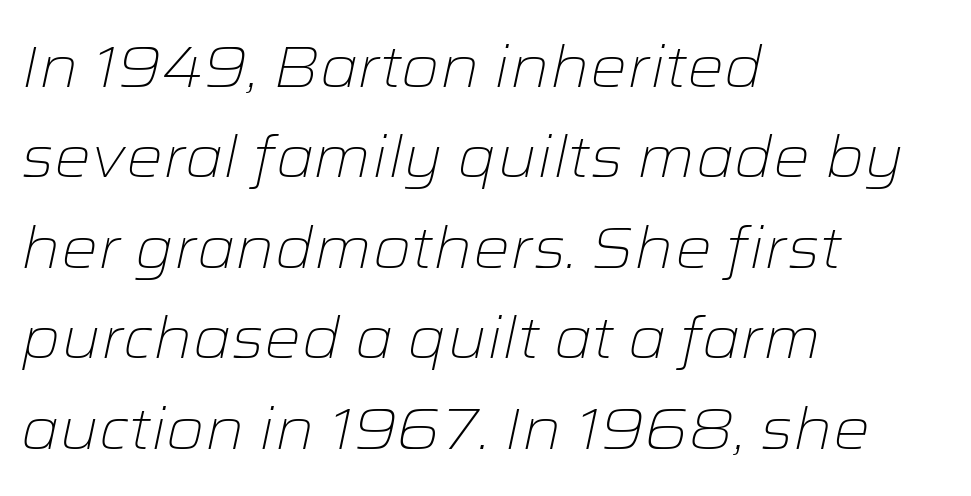
Spacing verdict: proportional, widths tailored to each character. Where is the straight margin? On the left. The rendering uses a moderate line-height, typical for paragraphs. Nothing heavy about these letters — not bold at all.
